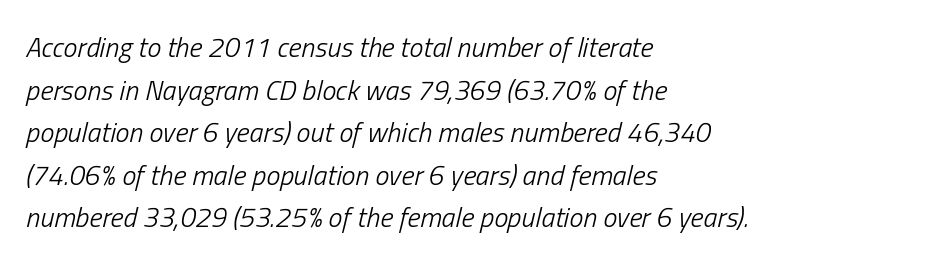
Q: Is the text bold? A: No.
Q: Is the text italic (slanted)? A: Yes, it leans right by about 13 degrees.
Q: Is the text underlined? A: No.
Q: How is the paragraph aligned? A: Left-aligned.
Q: Is the spacing between letters normal or unusually wide? A: Normal.
Q: Is the spacing between lines tight, normal or loose? A: Normal.
Q: Width (condensed, normal, or wide)? A: Condensed.
Q: Stroke contrast? A: Low.
Q: x-height? A: Medium.
Q: Monospaced? A: No.
